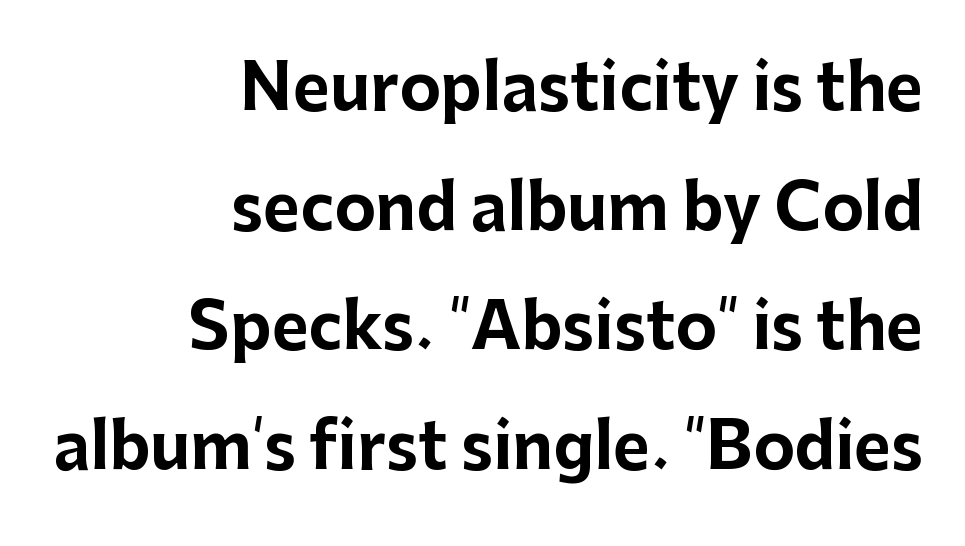
{"serif": "no", "italic": "no", "bold": "yes", "weight": "bold", "width": "normal", "stroke_contrast": "low", "x_height": "medium", "monospaced": "no", "underline": "no", "align": "right", "line_spacing": "loose", "line_spacing_ratio": 1.9, "letter_spacing": "normal", "letter_spacing_em": 0.0, "glyph_px": 63}
